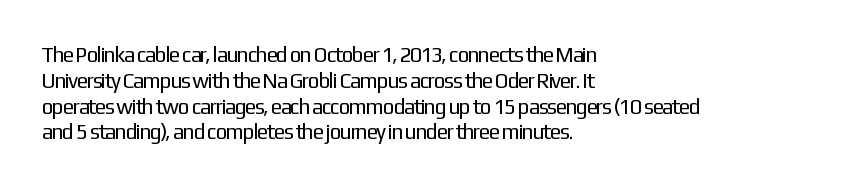
{"italic": "no", "bold": "no", "underline": "no", "align": "left", "line_spacing_ratio": 1.23, "letter_spacing": "normal", "letter_spacing_em": 0.0, "glyph_px": 21}
